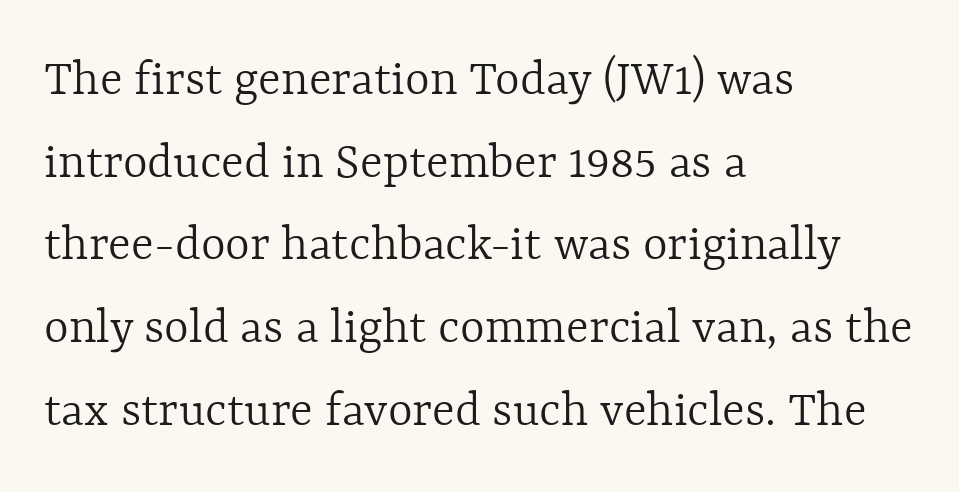
The image shows 53 px light type, upright; set left-aligned, normal line spacing (1.56x), normal letter spacing, not underlined; a medium x-height.
